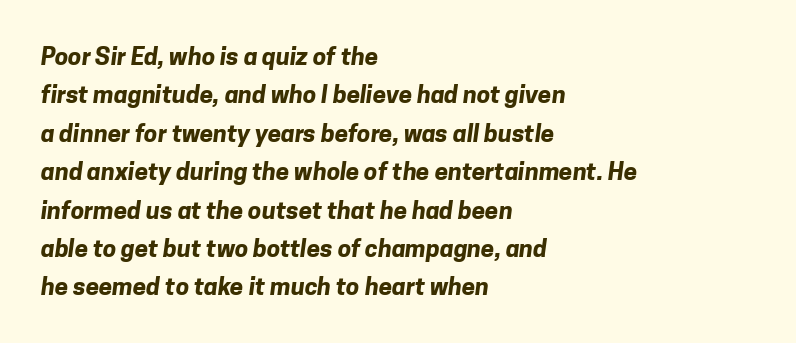
Q: Is the text bold? A: Yes.
Q: Is the text underlined? A: No.
Q: How is the paragraph aligned? A: Left-aligned.
Q: Is the spacing between letters normal or unusually wide? A: Normal.
Q: Is the spacing between lines tight, normal or loose? A: Normal.
